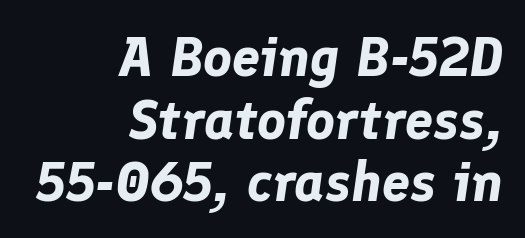
These lines are rendered in a variable-pitch font. The passage is arranged like a letterhead date or caption credit — flush right. Descenders hang freely into open space. Yep, that's italic — everything's leaning.
